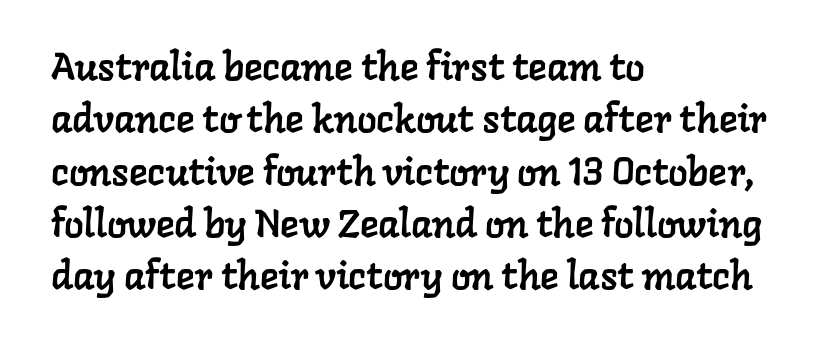
The image shows 39 px serif type; set left-aligned, normal line spacing (1.34x), normal letter spacing, not underlined; low stroke contrast and a medium x-height.
